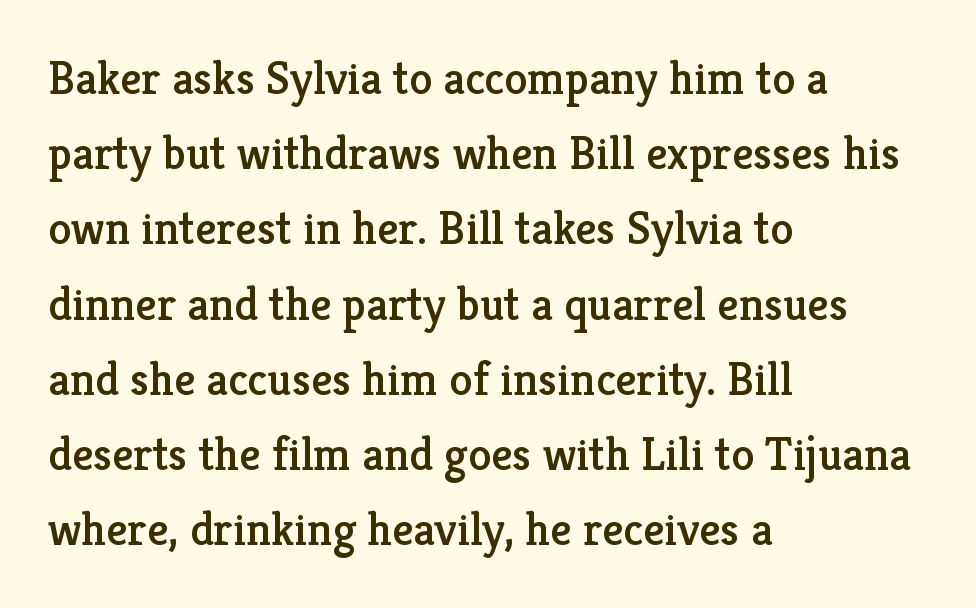
The space between consecutive lines is moderate. These lines are rendered in a variable-pitch font. The lettering holds an erect, upright posture throughout. Between one letter and the next there's only the usual sliver of space. Serifs: yes, visible at the terminals of the letterforms. If you drew a ruler down the left edge, every line would touch it.
